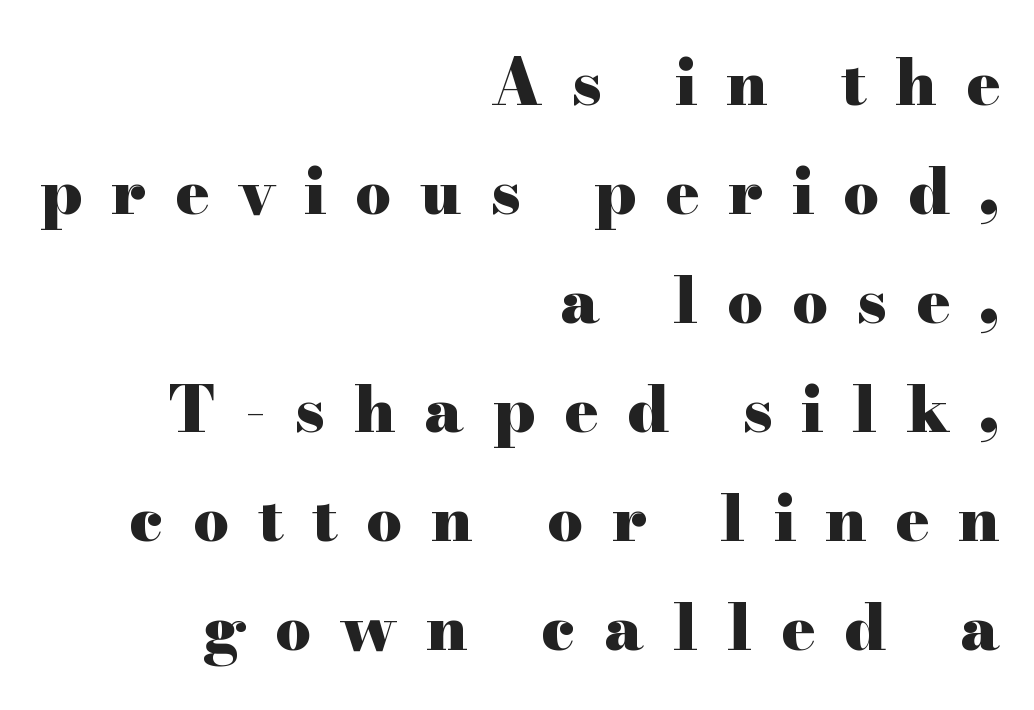
{"serif": "yes", "italic": "no", "bold": "yes", "weight": "heavy", "width": "wide", "stroke_contrast": "high", "x_height": "small", "monospaced": "no", "underline": "no", "align": "right", "line_spacing_ratio": 1.73, "letter_spacing": "wide", "letter_spacing_em": 0.46, "glyph_px": 63}
